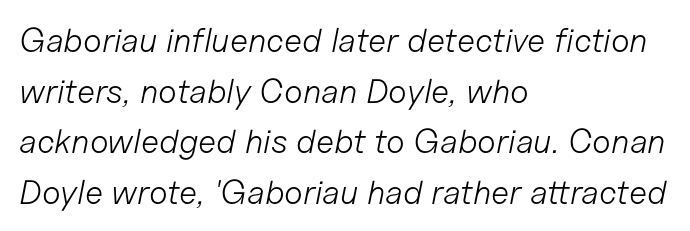
Q: Is the text bold? A: No.
Q: Is the text italic (slanted)? A: Yes, it leans right by about 11 degrees.
Q: Is the text underlined? A: No.
Q: How is the paragraph aligned? A: Left-aligned.
Q: Is the spacing between letters normal or unusually wide? A: Normal.
Q: Is the spacing between lines tight, normal or loose? A: Normal.
Q: Width (condensed, normal, or wide)? A: Normal.
Q: Stroke contrast? A: Low.
Q: x-height? A: Medium.
Q: Monospaced? A: No.
